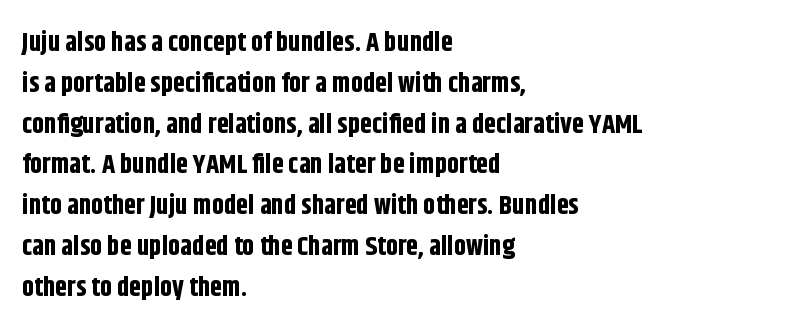
The image shows 27 px bold type, upright; set left-aligned, normal line spacing (1.51x), normal letter spacing, not underlined.
